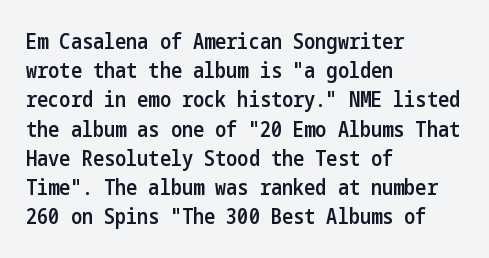
Q: Is the text bold? A: Semi-bold.
Q: Is the text italic (slanted)? A: No, it is upright.
Q: Is the text underlined? A: No.
Q: How is the paragraph aligned? A: Left-aligned.
Q: Is the spacing between letters normal or unusually wide? A: Normal.
Q: Is the spacing between lines tight, normal or loose? A: Normal.
